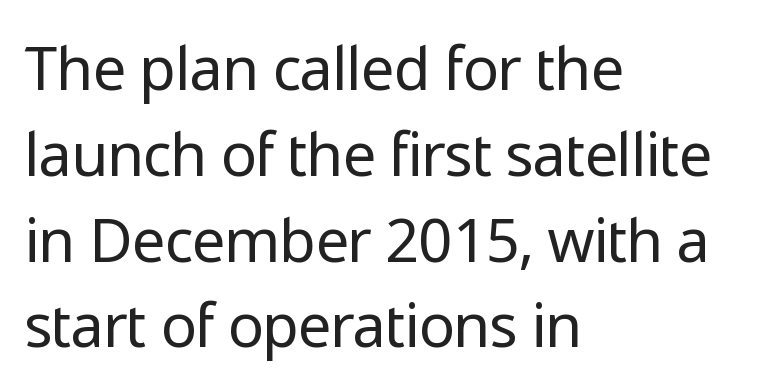
The image shows 60 px regular-weight sans-serif type, upright; set left-aligned, normal line spacing (1.43x), normal letter spacing, not underlined; low stroke contrast and a medium x-height.
